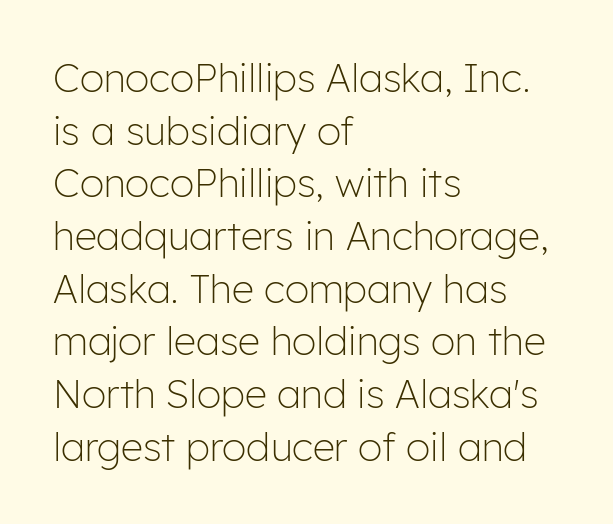
The image shows 39 px light sans-serif type, upright; set left-aligned, normal line spacing (1.35x), normal letter spacing, not underlined; low stroke contrast and a medium x-height.
